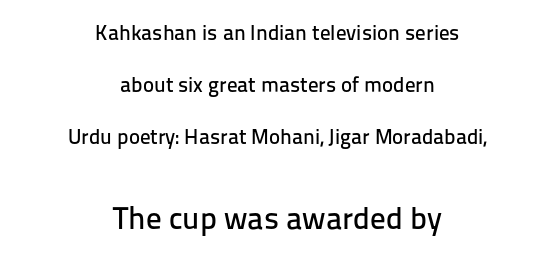
{"serif": "no", "italic": "no", "width": "normal", "stroke_contrast": "low", "x_height": "medium", "monospaced": "no", "underline": "no", "align": "center", "line_spacing": "loose", "line_spacing_ratio": 2.48, "letter_spacing": "normal", "letter_spacing_em": 0.0, "larger_block": "second", "size_ratio": 1.48, "glyph_px": 31}
